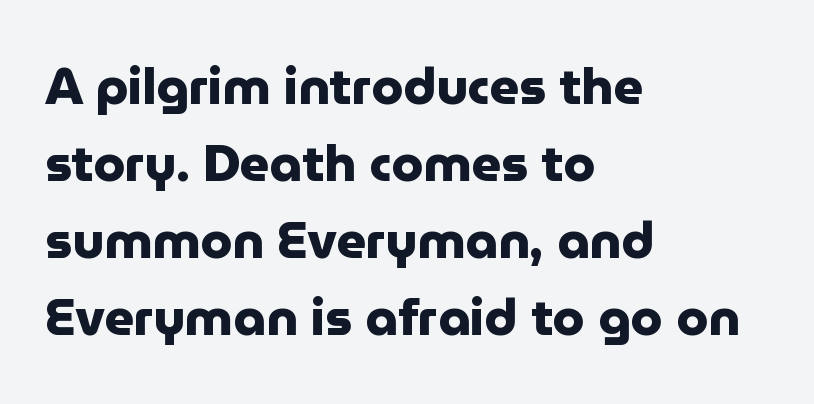
{"serif": "no", "italic": "no", "bold": "yes", "weight": "heavy", "width": "normal", "stroke_contrast": "low", "x_height": "medium", "monospaced": "no", "underline": "no", "align": "left", "line_spacing": "normal", "line_spacing_ratio": 1.51, "letter_spacing": "normal", "letter_spacing_em": 0.0, "glyph_px": 51}
